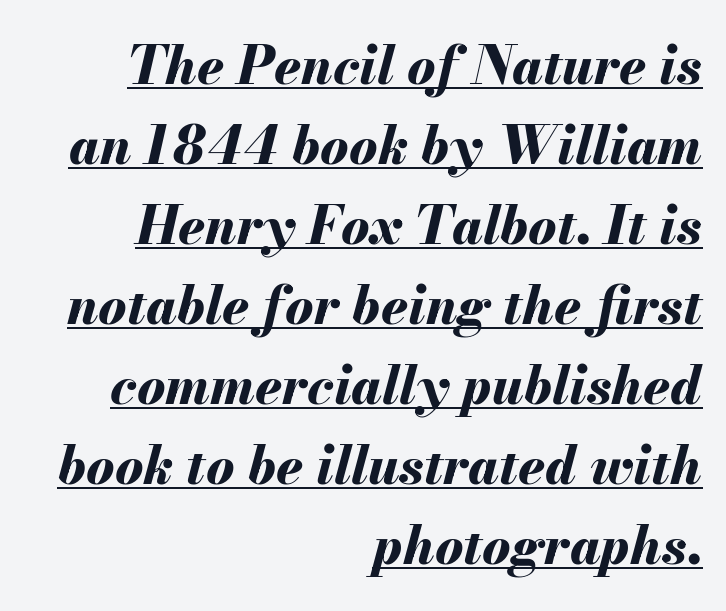
Q: Is the text bold? A: Yes.
Q: Is the text italic (slanted)? A: Yes, it leans right by about 13 degrees.
Q: Is the text underlined? A: Yes.
Q: How is the paragraph aligned? A: Right-aligned.
Q: Is the spacing between letters normal or unusually wide? A: Normal.
Q: Is the spacing between lines tight, normal or loose? A: Normal.
Q: Width (condensed, normal, or wide)? A: Normal.
Q: Stroke contrast? A: Medium.
Q: x-height? A: Small.
Q: Monospaced? A: No.
